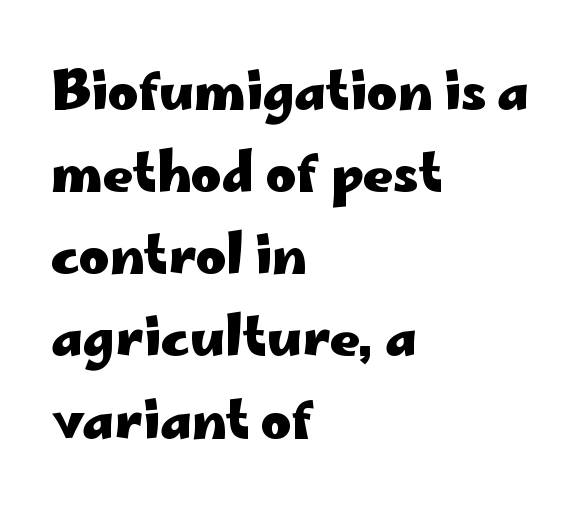
Nope, no serifs anywhere on these letters. There is no visible air inserted between adjacent glyphs. A student would call this left alignment; a typographer would say flush left, rag right. What weight is shown? A full bold with thick strokes. If you measured baseline to baseline, you'd find a middling distance.
